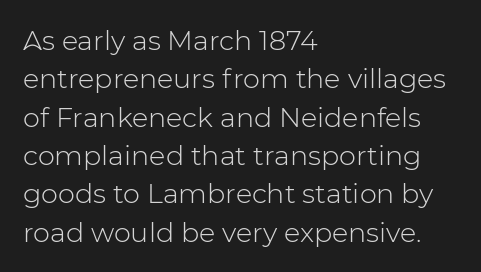
Every row of glyphs begins at an identical x-position on the left. A roman cut, with each character standing at attention. Does the leading feel generous? No, just average. The tracking reads as untouched default to a designer's eye.
